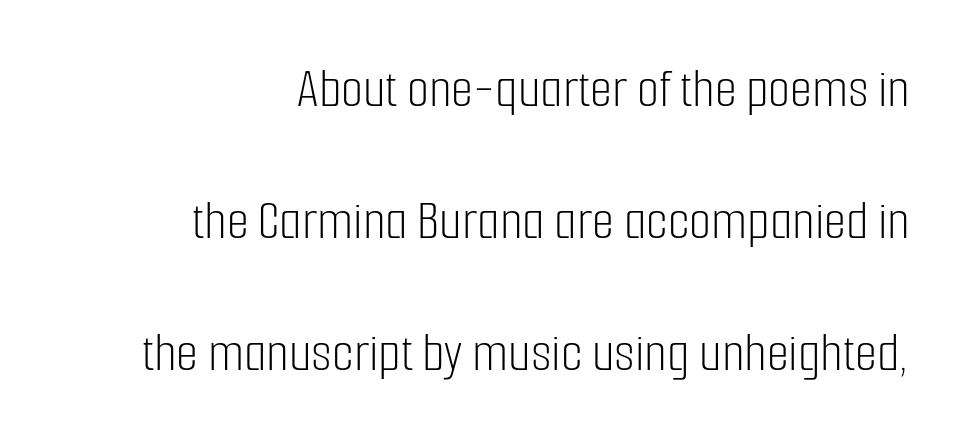
The image shows 57 px light, condensed sans-serif type, upright; set right-aligned, loose line spacing (2.32x), normal letter spacing, not underlined; low stroke contrast and a medium x-height.
